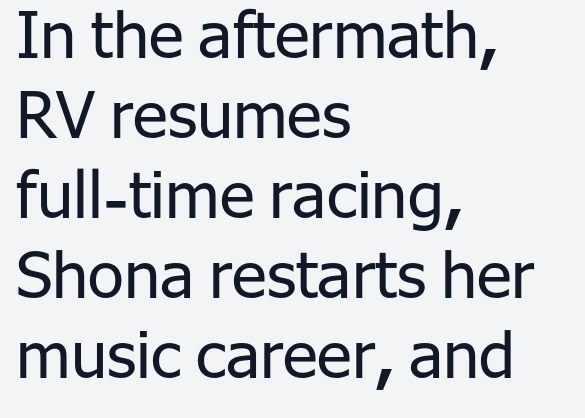
A typesetter would call this proportional, since set widths differ per character. Heaviness? Minimal to ordinary, like unemphasized prose. Characters remain perfectly vertical along every line. This sample uses plain, unmodified letter spacing. The space directly below the letters is spotless. Note: no serifs on the glyphs.
